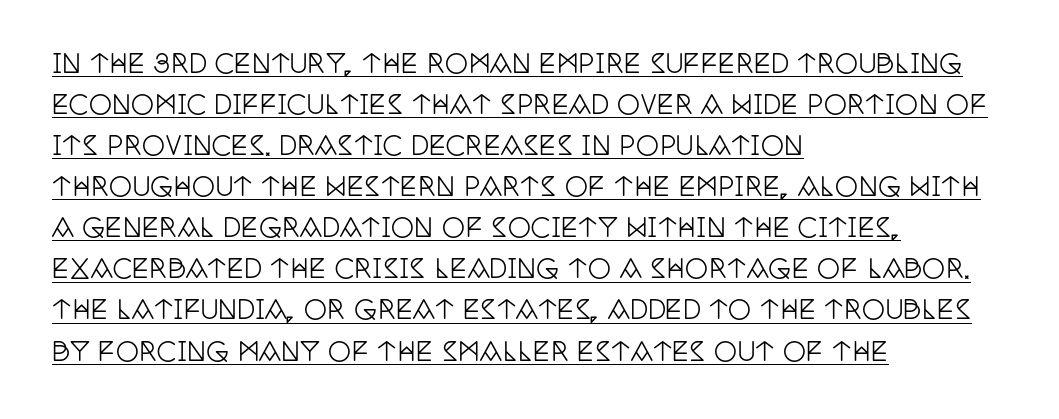
The image shows 26 px text type, upright; set left-aligned, normal line spacing (1.58x), normal letter spacing, underlined.
